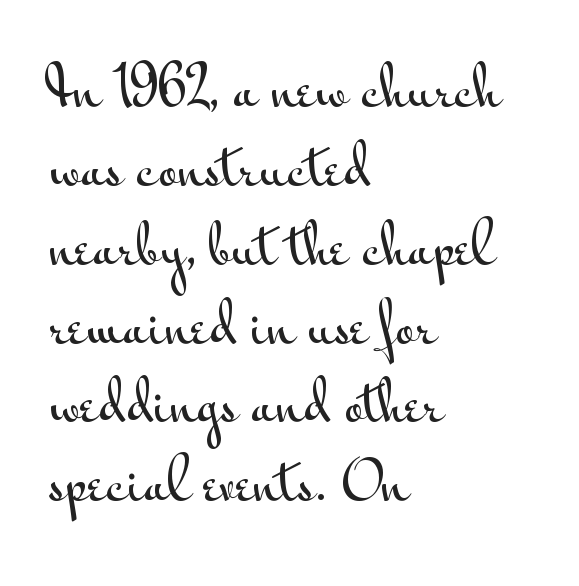
The lines sit at an ordinary, default distance from one another. Words appear dense and cohesive because spacing is normal. In terms of letterform style, serifs are entirely absent. The typesetter chose a ragged-right arrangement here. This sample has the flowing, uneven cadence of proportional lettering.
